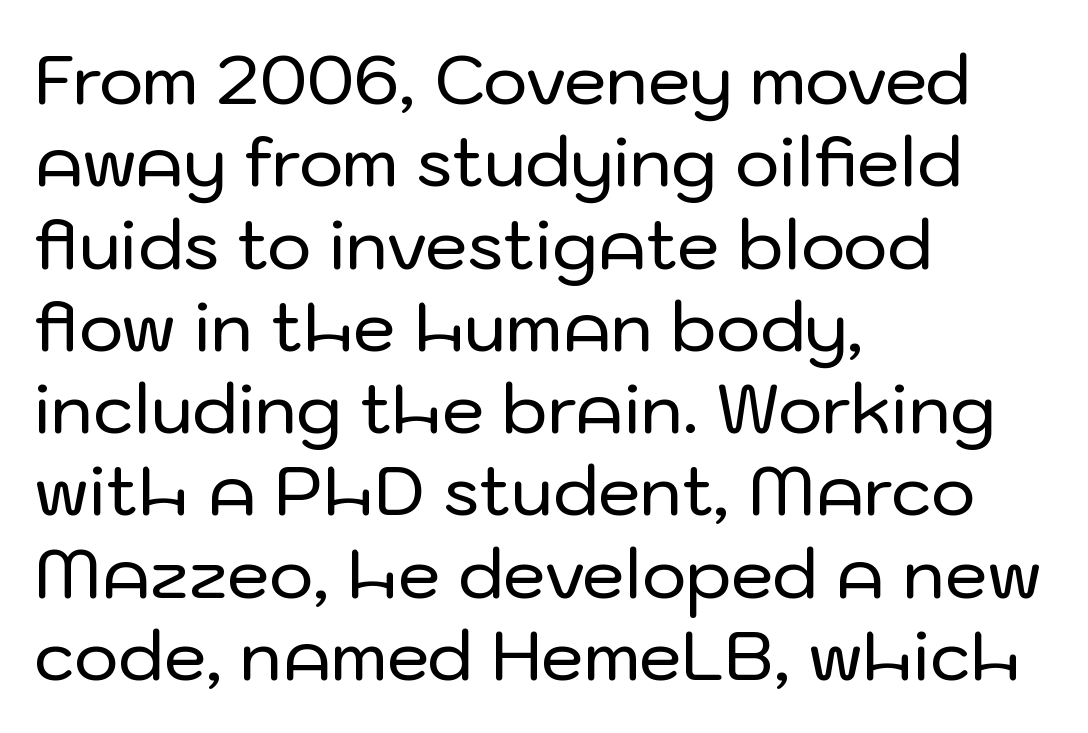
To sum up the face: it is a sans, with no serifs. Typeset ragged right — the left edge is the straight one. Do the characters align in a grid? No, the font is proportional. Default kerning and tracking; the words read as compact shapes.
